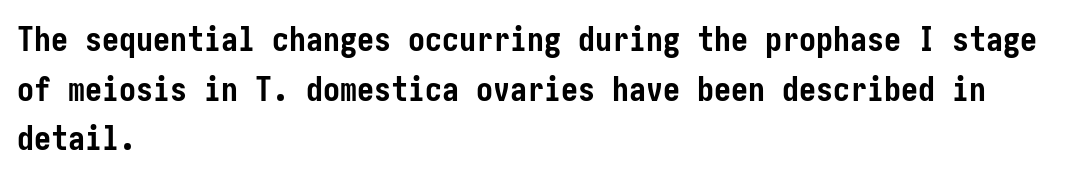
{"serif": "no", "italic": "no", "bold": "yes", "weight": "semibold", "width": "condensed", "stroke_contrast": "low", "x_height": "medium", "underline": "no", "align": "left", "line_spacing": "normal", "line_spacing_ratio": 1.46, "letter_spacing": "normal", "letter_spacing_em": 0.0, "glyph_px": 34}
